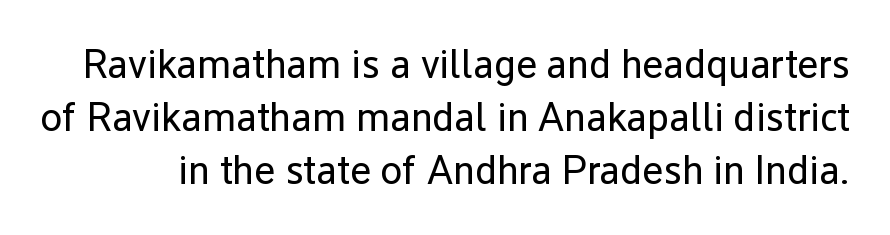
The image shows 40 px regular-weight sans-serif type, upright; set normal line spacing (1.33x), normal letter spacing, not underlined; low stroke contrast and a medium x-height.
